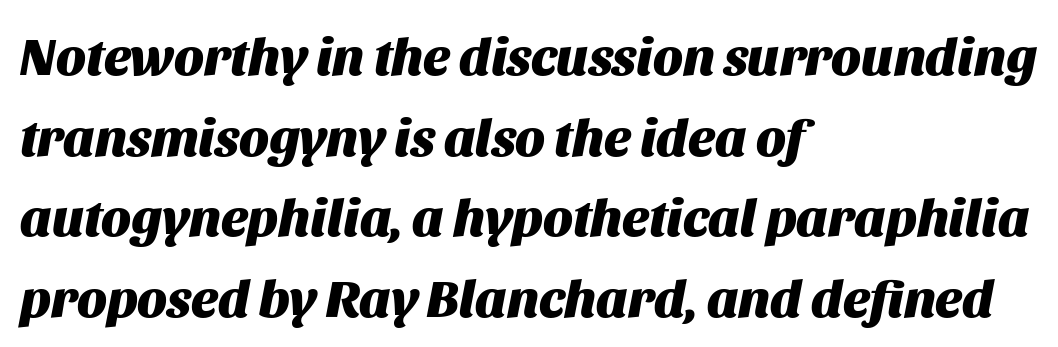
{"italic": "yes", "lean": "right", "slant_degrees": 11, "bold": "yes", "weight": "heavy", "width": "normal", "stroke_contrast": "medium", "x_height": "large", "monospaced": "no", "underline": "no", "align": "left", "line_spacing": "normal", "line_spacing_ratio": 1.52, "letter_spacing": "normal", "letter_spacing_em": 0.0, "glyph_px": 53}
